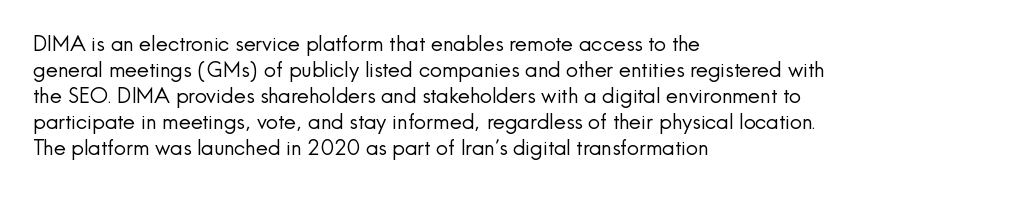
The image shows 21 px text type, upright; set left-aligned, line spacing 1.24x, normal letter spacing, not underlined.
